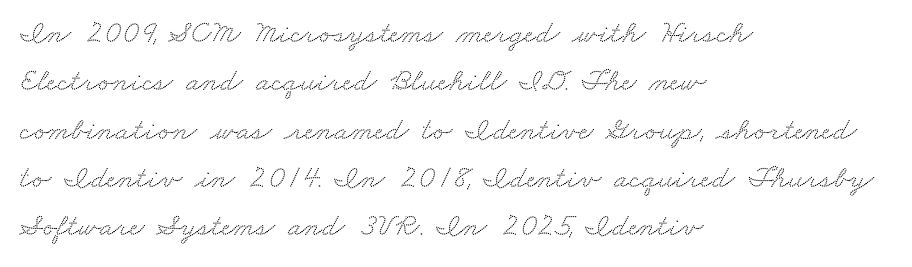
The image shows 32 px wide serif type; set left-aligned, normal line spacing (1.51x), normal letter spacing, not underlined; medium stroke contrast and a small x-height.
